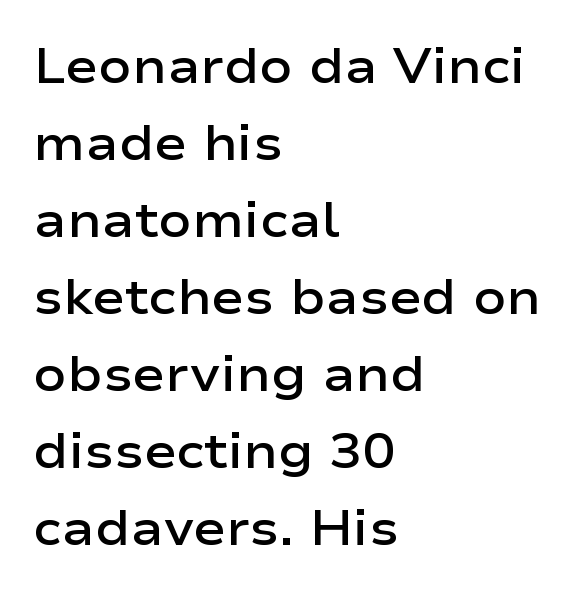
{"serif": "no", "italic": "no", "bold": "semi", "weight": "semibold", "width": "wide", "stroke_contrast": "low", "x_height": "medium", "monospaced": "no", "underline": "no", "align": "left", "line_spacing": "normal", "line_spacing_ratio": 1.57, "letter_spacing": "normal", "letter_spacing_em": 0.0, "glyph_px": 49}
